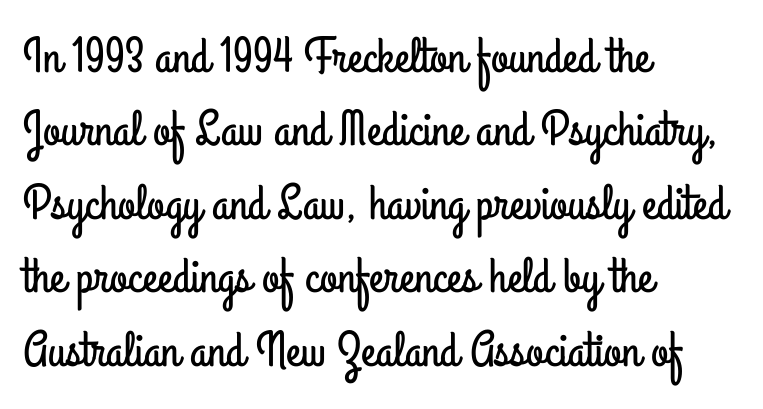
Words appear dense and cohesive because spacing is normal. Check where the strokes stop: nothing finishes them off — pure sans. Line spacing here is normal. Horizontally, the lines are justified to the leading edge only.
